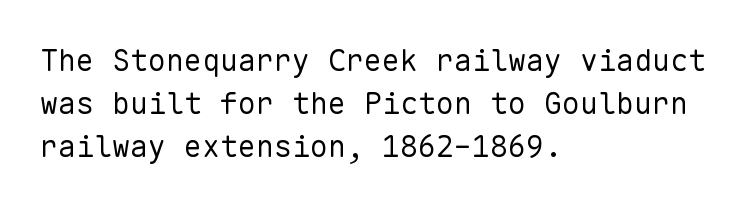
Vertical strokes here are truly vertical. Is this a sans? Yes — the strokes have no serifs. The font is comparable to plain body text, perhaps lighter. Compared with a centered layout, this one pins lines to the left instead. The baseline area is clear.
